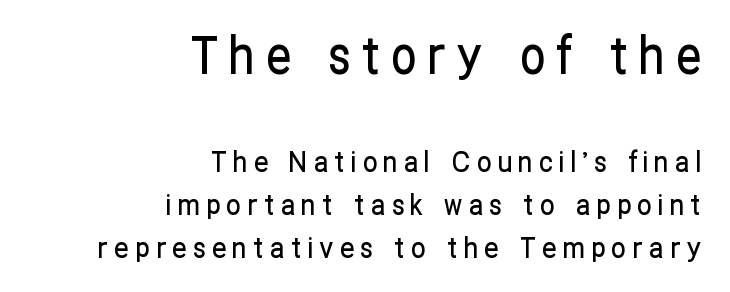
The image shows 51 px condensed sans-serif type, upright; set right-aligned, normal line spacing (1.49x), unusually wide letter spacing (+0.21 em), not underlined; the first (top) block is 1.76x larger; low stroke contrast and a medium x-height.
